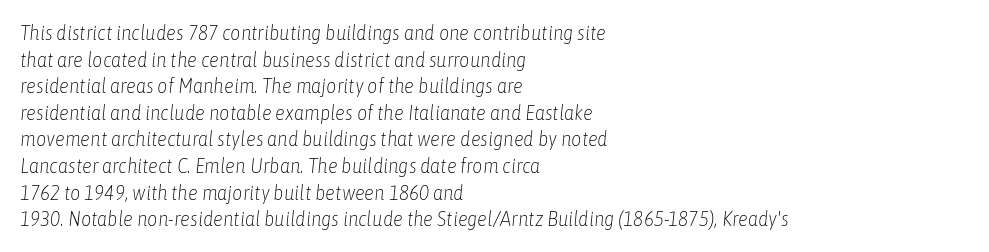
{"italic": "yes", "lean": "right", "slant_degrees": 6, "bold": "no", "underline": "no", "align": "left", "line_spacing": "normal", "line_spacing_ratio": 1.33, "letter_spacing": "normal", "letter_spacing_em": 0.0, "glyph_px": 20}
